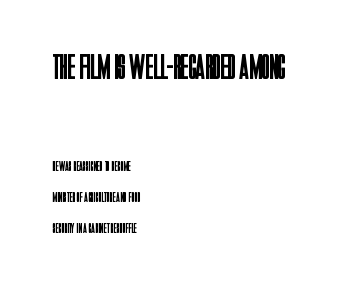
{"serif": "no", "italic": "no", "bold": "no", "weight": "regular", "width": "condensed", "stroke_contrast": "low", "x_height": "large", "monospaced": "no", "underline": "no", "align": "left", "line_spacing": "loose", "line_spacing_ratio": 2.21, "letter_spacing": "normal", "letter_spacing_em": 0.0, "larger_block": "first", "size_ratio": 2.57, "glyph_px": 36}
